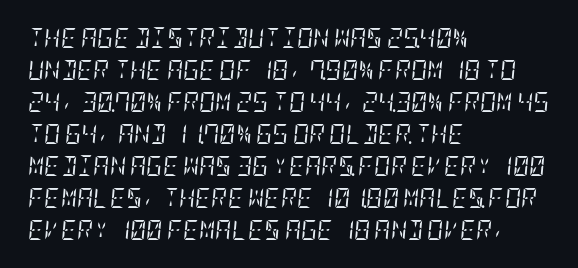
{"italic": "yes", "lean": "right", "slant_degrees": 5, "bold": "no", "underline": "no", "align": "left", "line_spacing": "normal", "line_spacing_ratio": 1.6, "letter_spacing": "normal", "letter_spacing_em": 0.0, "glyph_px": 20}
